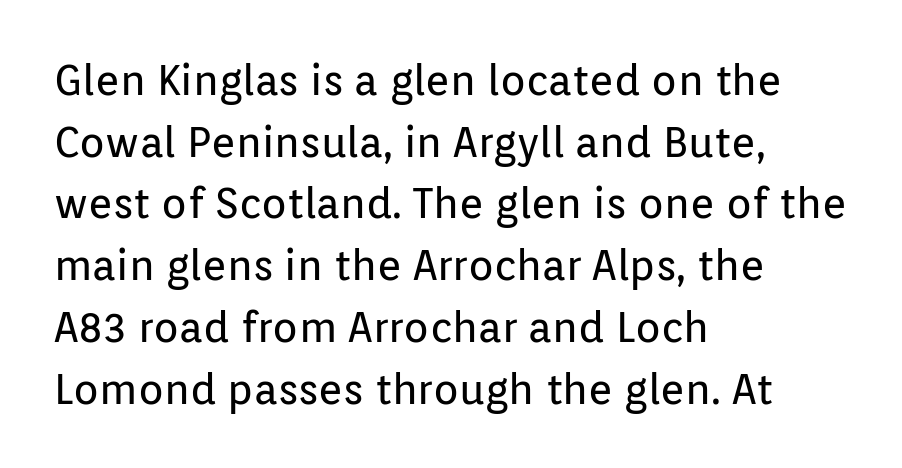
Q: Is the text bold? A: No.
Q: Is the text italic (slanted)? A: No, it is upright.
Q: Is the typeface a serif or a sans-serif typeface? A: Sans-serif.
Q: Is the text underlined? A: No.
Q: How is the paragraph aligned? A: Left-aligned.
Q: Is the spacing between letters normal or unusually wide? A: Normal.
Q: Is the spacing between lines tight, normal or loose? A: Normal.
Q: Width (condensed, normal, or wide)? A: Normal.
Q: Stroke contrast? A: Low.
Q: x-height? A: Medium.
Q: Monospaced? A: No.
